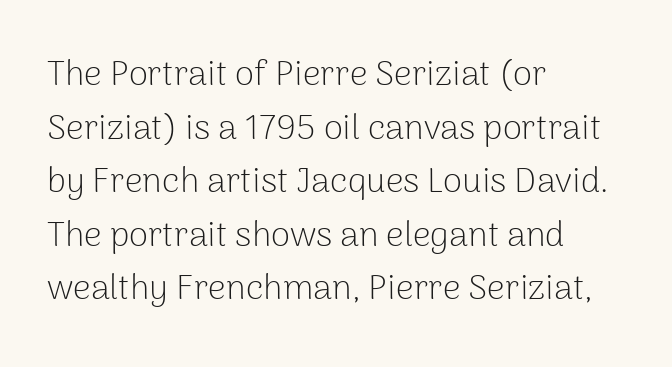
Note the varied advance widths — an 'i' is clearly narrower than an 'm'. This is sans-serif lettering, the kind often seen on screens and signage. A typesetter would call this zero additional tracking. Every row of glyphs begins at an identical x-position on the left. Anything drawn beneath the words? Only blank space. The font is comparable to plain body text, perhaps lighter.
